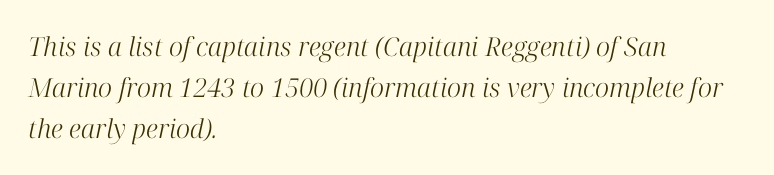
The image shows 26 px text type, italic (leaning right); set left-aligned, normal line spacing (1.58x), normal letter spacing, not underlined.
